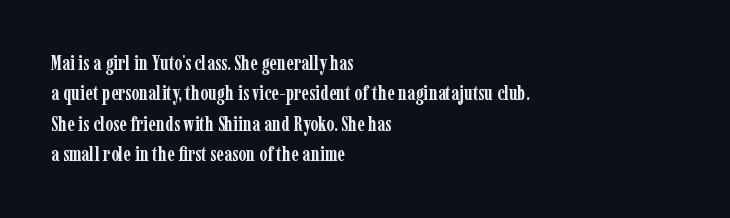
{"italic": "no", "bold": "yes", "underline": "no", "align": "left", "line_spacing": "normal", "line_spacing_ratio": 1.52, "letter_spacing": "normal", "letter_spacing_em": 0.0, "glyph_px": 20}
